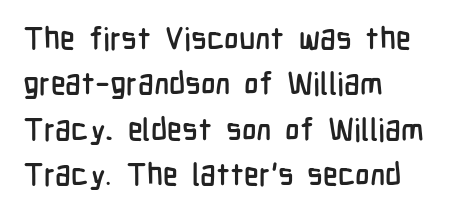
{"serif": "no", "italic": "no", "width": "condensed", "stroke_contrast": "low", "x_height": "medium", "monospaced": "no", "underline": "no", "align": "left", "line_spacing": "normal", "line_spacing_ratio": 1.46, "letter_spacing": "normal", "letter_spacing_em": 0.0, "glyph_px": 31}
